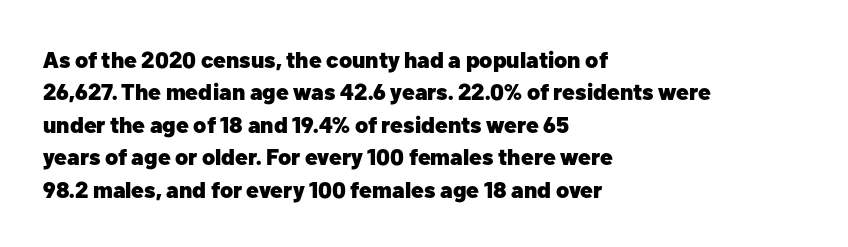
The space directly below the letters is spotless. A dark, heavy texture on the line: the type is bold. Every row of glyphs begins at an identical x-position on the left. Posture: vertical.
